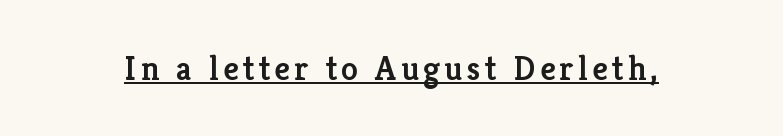
The face used here appears with an underline applied. Does the weight exceed regular? Yes, but only to semibold. Serifs: yes, visible at the terminals of the letterforms. Designer's note — italics off, roman on. The letters advance in unequal steps, a hallmark of proportional type.
